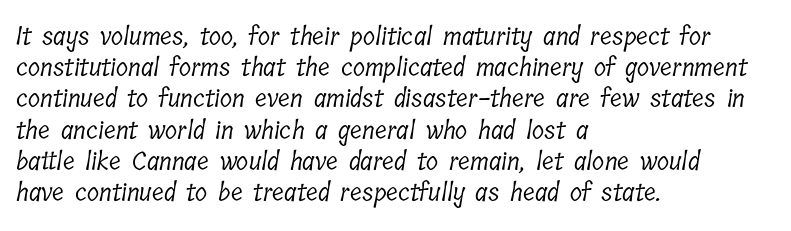
Q: Is the text bold? A: No.
Q: Is the text underlined? A: No.
Q: How is the paragraph aligned? A: Left-aligned.
Q: Is the spacing between letters normal or unusually wide? A: Normal.
Q: Is the spacing between lines tight, normal or loose? A: Normal.
